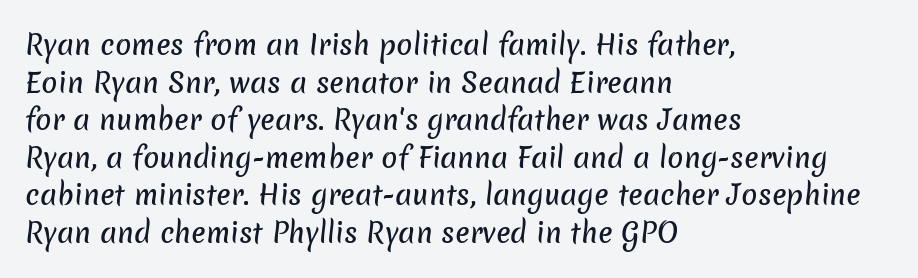
Q: Is the text underlined? A: No.
Q: How is the paragraph aligned? A: Left-aligned.
Q: Is the spacing between letters normal or unusually wide? A: Normal.
Q: Is the spacing between lines tight, normal or loose? A: Normal.
